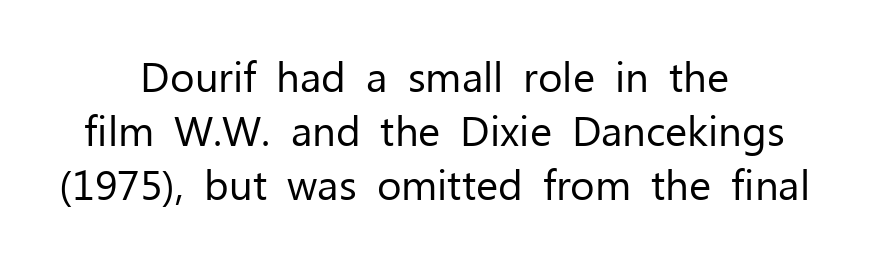
The image shows 42 px regular-weight sans-serif type, upright; set centered, normal line spacing (1.29x), normal letter spacing, not underlined; low stroke contrast and a medium x-height.
